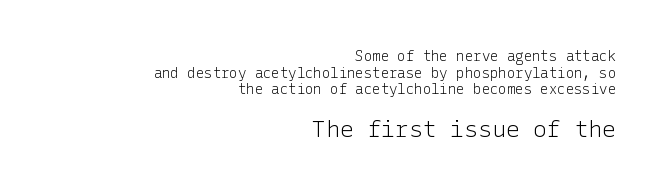
The image shows 23 px text type, upright; set right-aligned, line spacing 1.19x, normal letter spacing, not underlined; the second (bottom) block is 1.64x larger.
